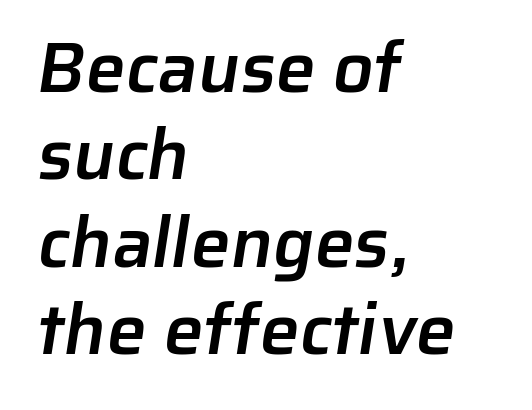
Q: Is the text bold? A: Semi-bold.
Q: Is the typeface a serif or a sans-serif typeface? A: Sans-serif.
Q: Is the text underlined? A: No.
Q: How is the paragraph aligned? A: Left-aligned.
Q: Is the spacing between letters normal or unusually wide? A: Normal.
Q: Width (condensed, normal, or wide)? A: Normal.
Q: Stroke contrast? A: Low.
Q: x-height? A: Medium.
Q: Monospaced? A: No.
